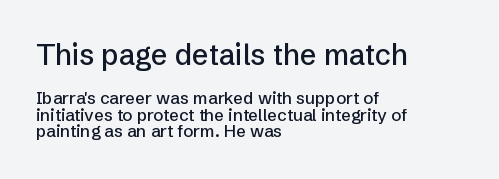
The earlier block is typeset at a bigger size than the later block. The type family on display is of the sans-serif kind. Regarding leading, the lines here are crowded together. Note the varied advance widths — an 'i' is clearly narrower than an 'm'. A typesetter would mark this as roman, not italic.
